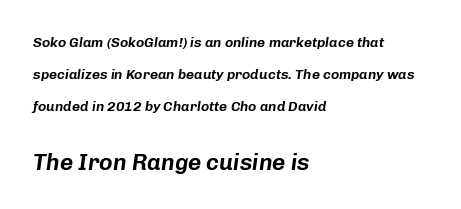
{"italic": "yes", "lean": "right", "slant_degrees": 8, "underline": "no", "align": "left", "line_spacing": "loose", "line_spacing_ratio": 2.3, "letter_spacing": "normal", "letter_spacing_em": 0.0, "larger_block": "second", "size_ratio": 1.64, "glyph_px": 23}
